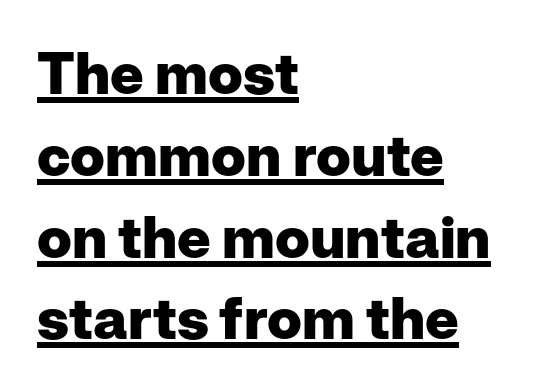
Strokes here are thick enough to call this a true bold. In designer terms, the underline attribute is active on this setting. A classic flush-left, rag-right setting is used for this passage. Think of a printed novel: that variable character pitch is what you see here. Rows of type keep a routine distance in the vertical direction.
